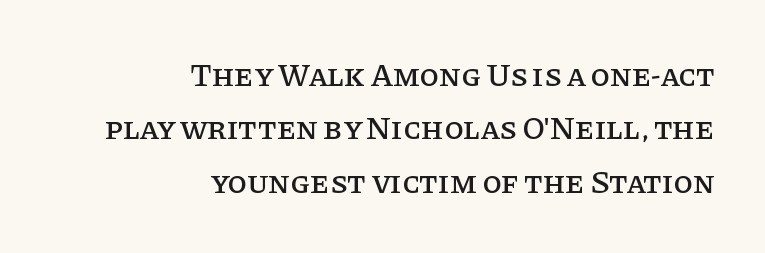
The image shows 32 px serif type, upright; set right-aligned, normal line spacing (1.67x), normal letter spacing, not underlined; low stroke contrast and a large x-height.
